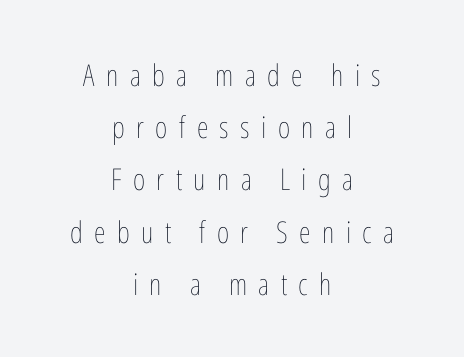
{"italic": "no", "bold": "no", "weight": "thin", "width": "condensed", "stroke_contrast": "low", "x_height": "medium", "monospaced": "no", "underline": "no", "align": "center", "line_spacing_ratio": 1.74, "letter_spacing": "wide", "letter_spacing_em": 0.38, "glyph_px": 30}
